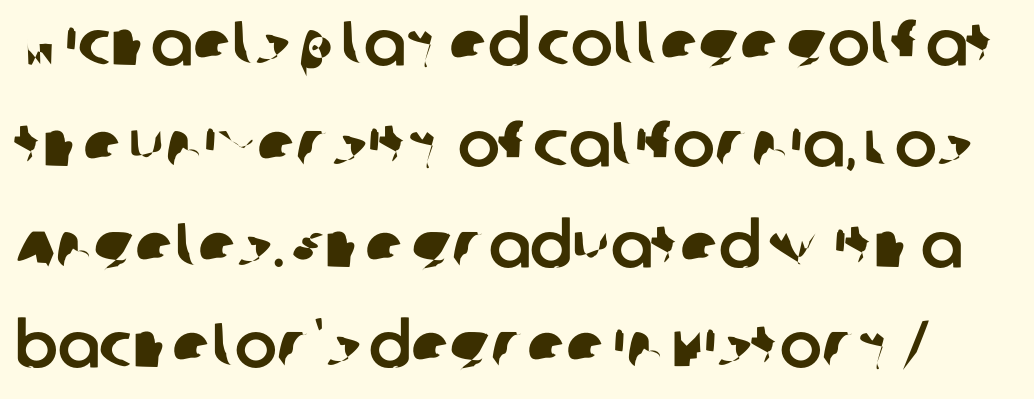
Q: Is the typeface a serif or a sans-serif typeface? A: Sans-serif.
Q: Is the text underlined? A: No.
Q: Is the spacing between letters normal or unusually wide? A: Normal.
Q: Is the spacing between lines tight, normal or loose? A: Normal.
Q: Width (condensed, normal, or wide)? A: Normal.
Q: Stroke contrast? A: Low.
Q: x-height? A: Large.
Q: Monospaced? A: No.
